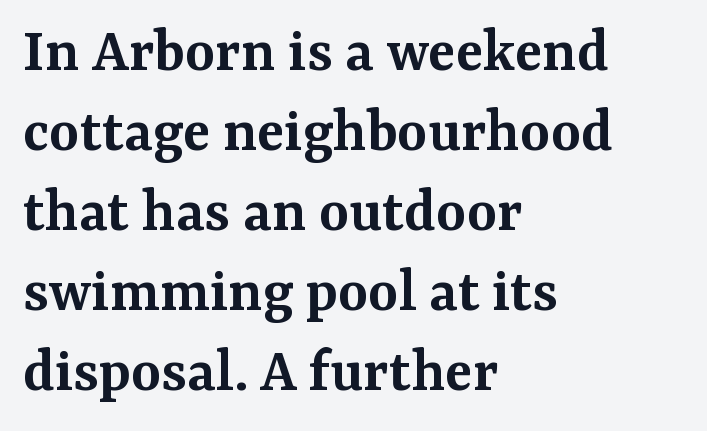
The image shows 64 px semibold serif type, upright; set left-aligned, normal line spacing (1.25x), normal letter spacing, not underlined; medium stroke contrast and a medium x-height.
